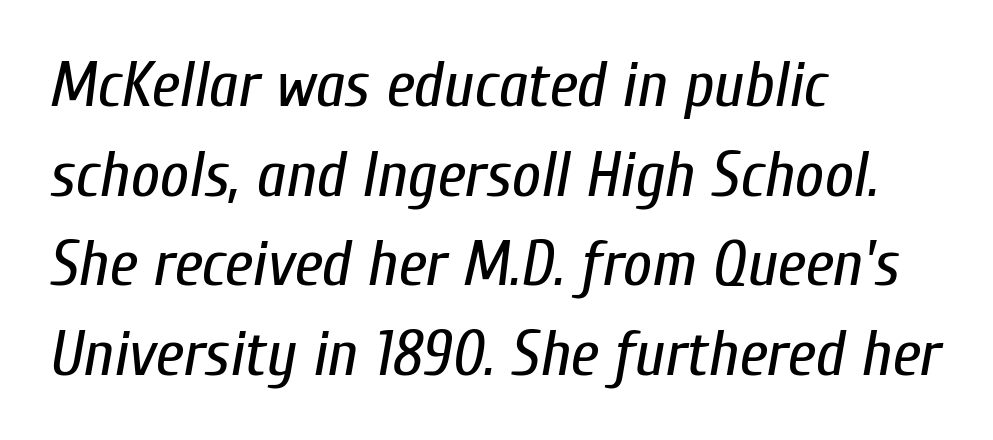
The image shows 64 px regular-weight, condensed type, italic (leaning right); set left-aligned, normal line spacing (1.4x), normal letter spacing, not underlined; low stroke contrast and a medium x-height.
